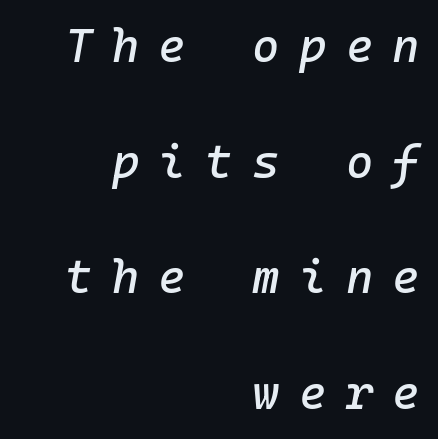
Q: Is the text italic (slanted)? A: Yes, it leans right by about 10 degrees.
Q: Is the text underlined? A: No.
Q: How is the paragraph aligned? A: Right-aligned.
Q: Is the spacing between letters normal or unusually wide? A: Unusually wide.
Q: Is the spacing between lines tight, normal or loose? A: Loose.
Q: Width (condensed, normal, or wide)? A: Normal.
Q: Stroke contrast? A: Low.
Q: x-height? A: Medium.
